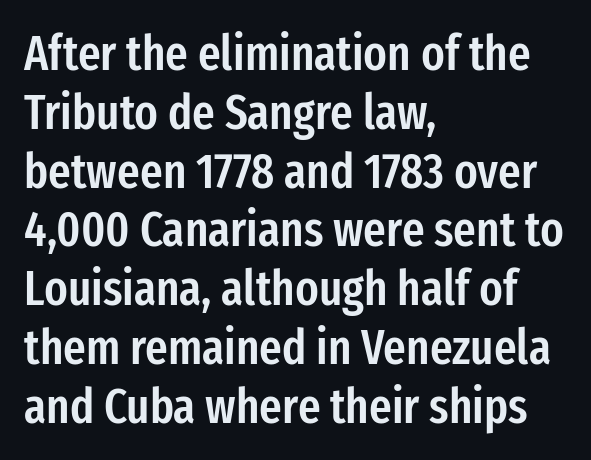
Nothing sits at the stroke ends, so this counts as sans-serif. A typesetter would call this zero additional tracking. These lines stack with their left ends in a neat column. A typesetter would call this proportional, since set widths differ per character.
